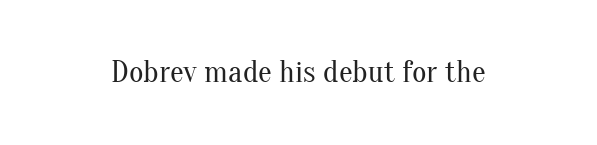
Yep, those are serifs on the letters. Character widths vary here, with narrow letters taking less room than wide ones. The rendering keeps characters at their native spacing. Upright lettering throughout.
